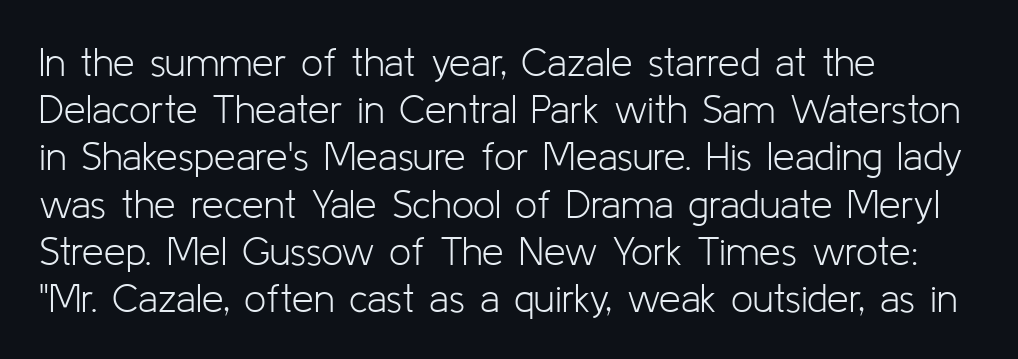
The image shows 39 px light sans-serif type, upright; set left-aligned, line spacing 1.21x, normal letter spacing, not underlined; low stroke contrast and a medium x-height.
